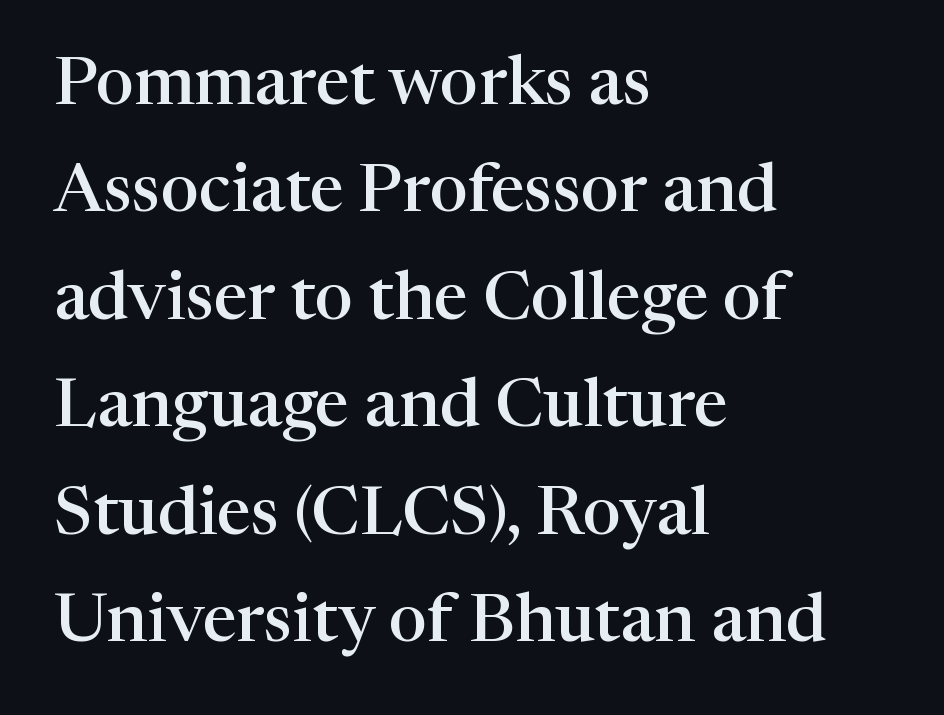
Spacing verdict: proportional, widths tailored to each character. Interline gaps are of average width in this sample. This sample is left-justified, so line endings fall wherever the words run out. Each letter's strokes conclude with small projecting serifs. Is there any slant? The stems are plumb.
